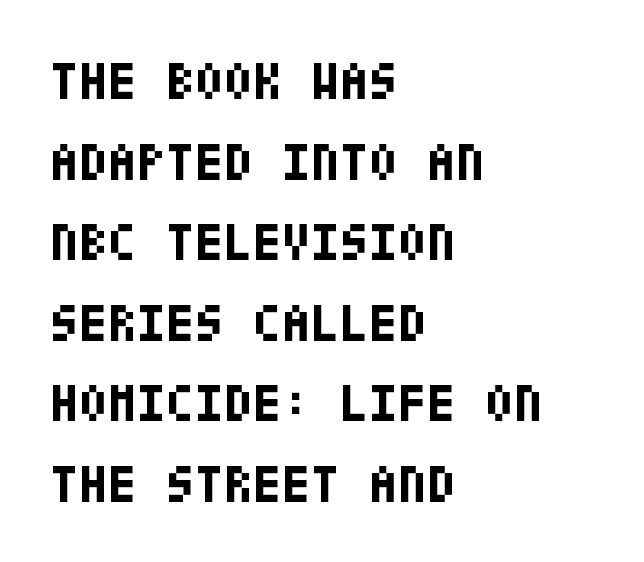
A classic flush-left, rag-right setting is used for this passage. This rendering leaves character spacing at its baseline value. The rendering uses a moderate line-height, typical for paragraphs. Pretty heavy lettering here — definitely bold. Check the space under the baseline: it is left empty.
